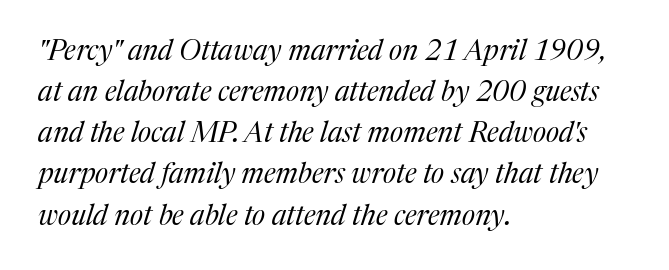
The image shows 28 px regular-weight serif type, italic (leaning right); set left-aligned, normal line spacing (1.47x), normal letter spacing, not underlined; medium stroke contrast and a medium x-height.
